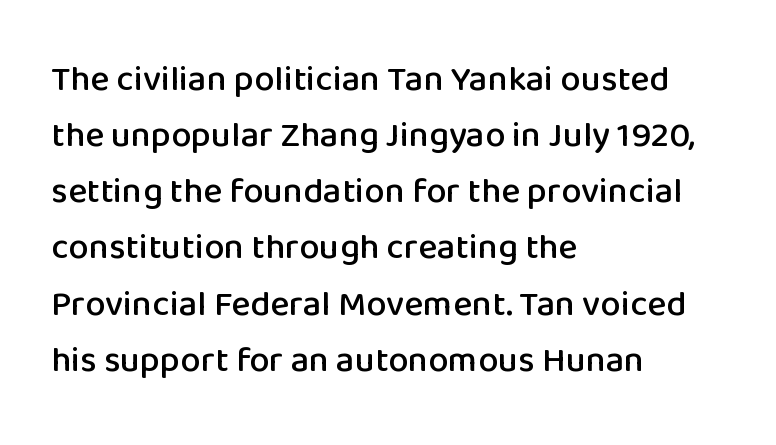
{"serif": "no", "italic": "no", "width": "normal", "stroke_contrast": "low", "x_height": "medium", "monospaced": "no", "underline": "no", "align": "left", "line_spacing": "normal", "line_spacing_ratio": 1.56, "letter_spacing": "normal", "letter_spacing_em": 0.0, "glyph_px": 36}
